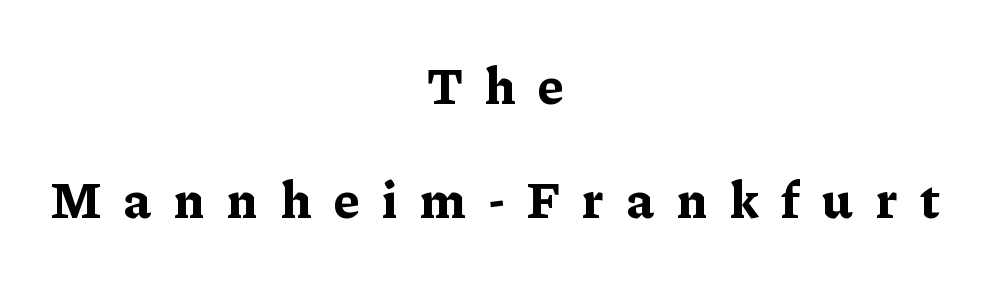
Q: Is the text bold? A: Yes.
Q: Is the text italic (slanted)? A: No, it is upright.
Q: Is the typeface a serif or a sans-serif typeface? A: Serif.
Q: Is the text underlined? A: No.
Q: How is the paragraph aligned? A: Centered.
Q: Is the spacing between letters normal or unusually wide? A: Unusually wide.
Q: Is the spacing between lines tight, normal or loose? A: Loose.
Q: Width (condensed, normal, or wide)? A: Normal.
Q: Stroke contrast? A: Low.
Q: x-height? A: Medium.
Q: Monospaced? A: No.
